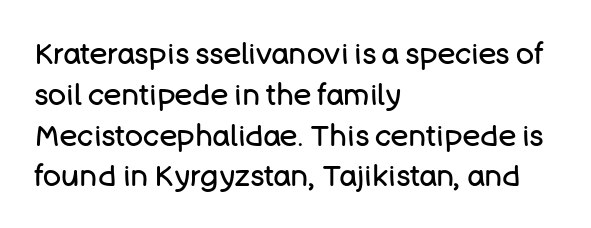
Check where the strokes stop: nothing finishes them off — pure sans. Vertical strokes here are truly vertical. You could not count columns in this text — the font is proportionally spaced. A light-to-regular cut is what we see here. The passage shown stacks its lines at a standard gap. These lines keep a tight, regular rhythm from letter to letter.
